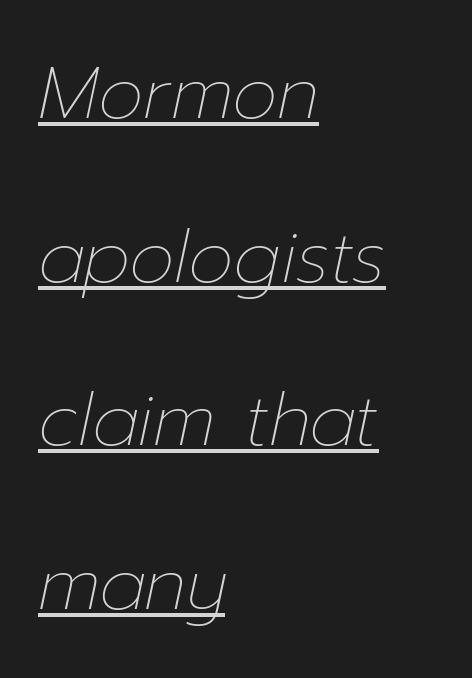
{"italic": "yes", "lean": "right", "slant_degrees": 12, "bold": "no", "weight": "thin", "width": "normal", "stroke_contrast": "low", "x_height": "medium", "monospaced": "no", "underline": "yes", "align": "left", "line_spacing": "loose", "line_spacing_ratio": 2.24, "letter_spacing": "normal", "letter_spacing_em": 0.0, "glyph_px": 73}
